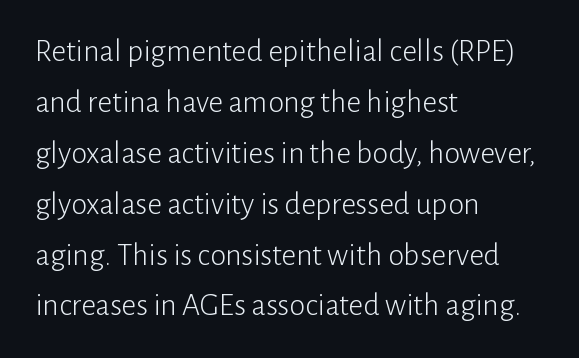
{"serif": "no", "italic": "no", "bold": "no", "weight": "light", "width": "normal", "stroke_contrast": "low", "x_height": "medium", "monospaced": "no", "underline": "no", "align": "left", "line_spacing": "normal", "line_spacing_ratio": 1.59, "letter_spacing": "normal", "letter_spacing_em": 0.0, "glyph_px": 32}
